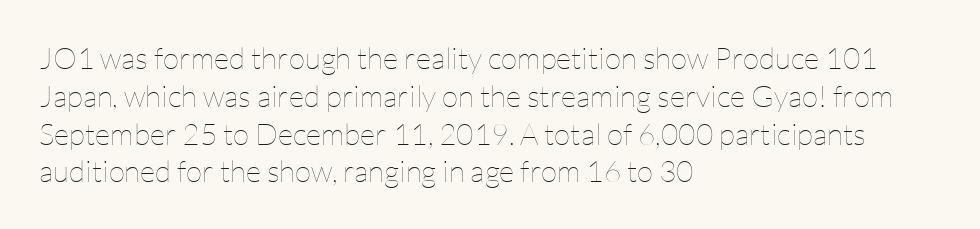
The baseline area is clear. Stroke mass is kept to a normal reading level or below. Unlike italic type, these characters show no tilt at all. Compared with typical paragraphs, the rows here are spaced about the same. This sample is left-justified, so line endings fall wherever the words run out.
